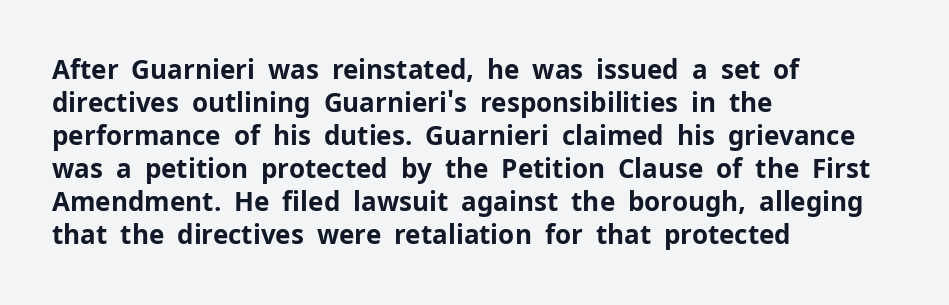
The image shows 26 px bold type, upright; set left-aligned, normal line spacing (1.27x), normal letter spacing, not underlined.
